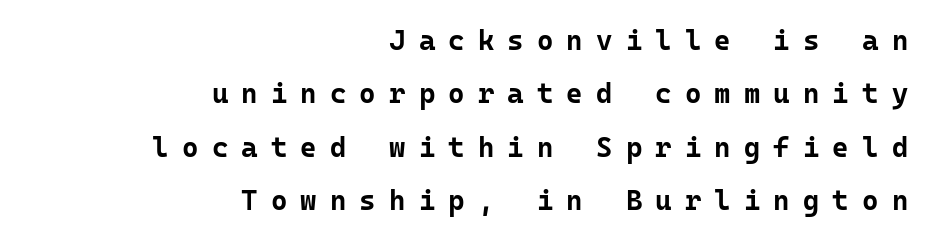
Q: Is the text bold? A: Yes.
Q: Is the text italic (slanted)? A: No, it is upright.
Q: Is the typeface a serif or a sans-serif typeface? A: Sans-serif.
Q: Is the text underlined? A: No.
Q: How is the paragraph aligned? A: Right-aligned.
Q: Is the spacing between letters normal or unusually wide? A: Unusually wide.
Q: Is the spacing between lines tight, normal or loose? A: Loose.
Q: Width (condensed, normal, or wide)? A: Normal.
Q: Stroke contrast? A: Low.
Q: x-height? A: Medium.
Q: Monospaced? A: Yes.
